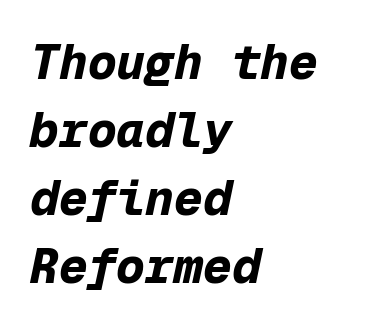
The image shows 48 px bold type, italic (leaning right), monospaced; set left-aligned, normal line spacing (1.42x), normal letter spacing, not underlined; low stroke contrast and a medium x-height.
